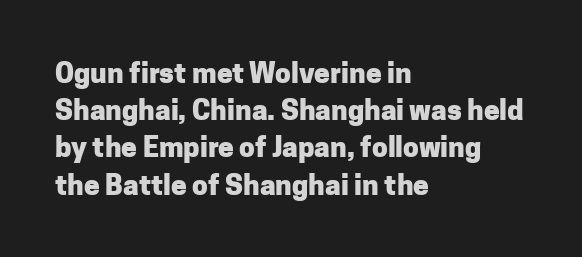
{"serif": "no", "italic": "no", "bold": "yes", "weight": "heavy", "width": "normal", "stroke_contrast": "low", "x_height": "medium", "monospaced": "no", "underline": "no", "align": "left", "line_spacing": "normal", "line_spacing_ratio": 1.33, "letter_spacing": "normal", "letter_spacing_em": 0.0, "glyph_px": 28}
